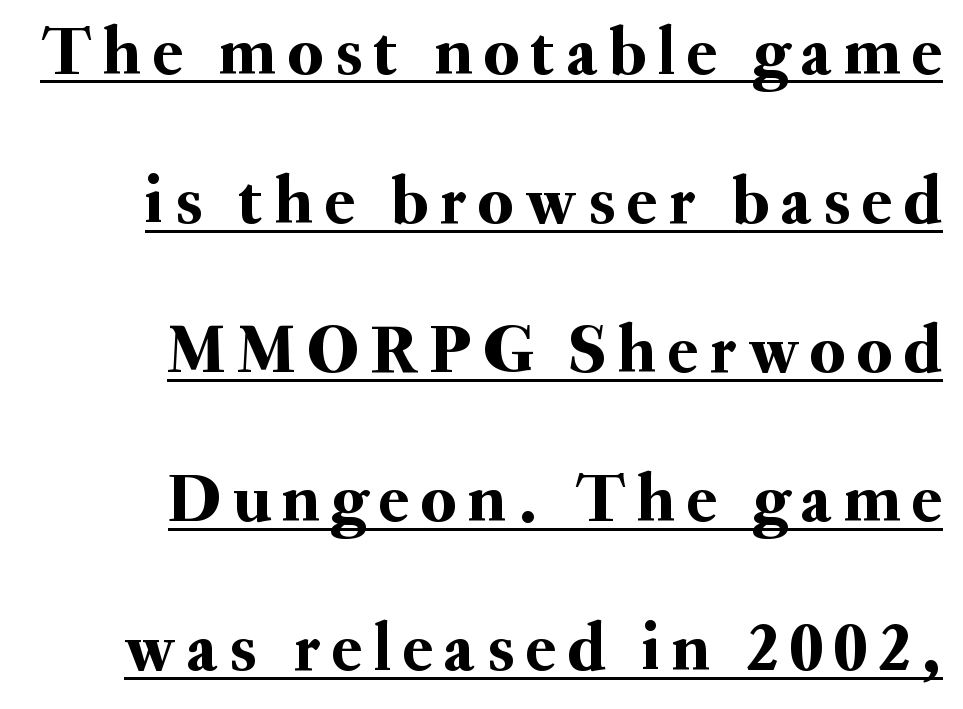
The image shows 69 px serif type, upright; set right-aligned, loose line spacing (2.16x), underlined; medium stroke contrast and a small x-height.
